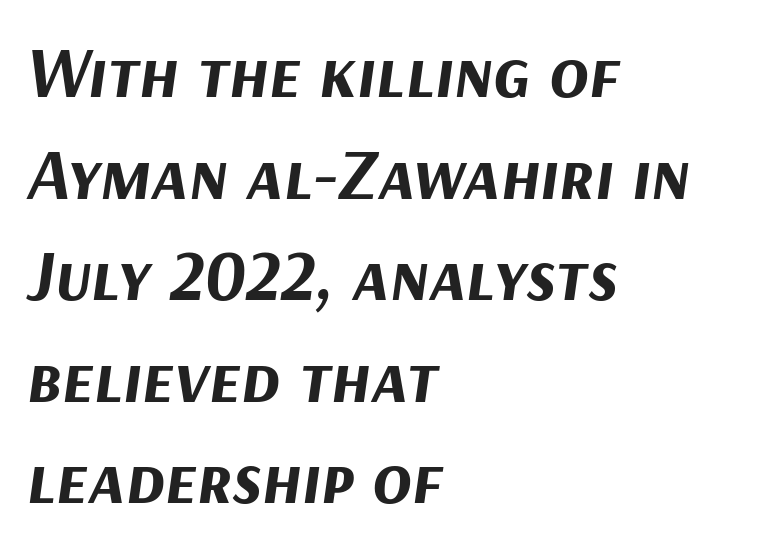
In terms of leading, this rendering sits right in the middle. Unmarked baselines from the first word to the last. Where is the straight margin? On the left. The letterforms sit shoulder to shoulder at normal distance.
